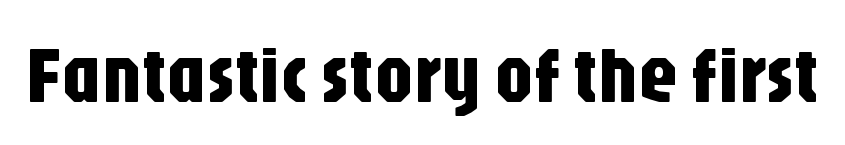
The image shows 79 px condensed sans-serif type, upright; set normal letter spacing, not underlined; low stroke contrast and a large x-height.
